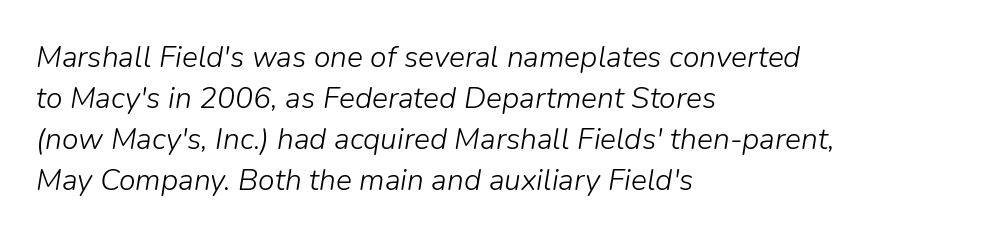
The image shows 30 px light type, italic (leaning right); set left-aligned, normal line spacing (1.37x), normal letter spacing, not underlined; low stroke contrast and a medium x-height.
